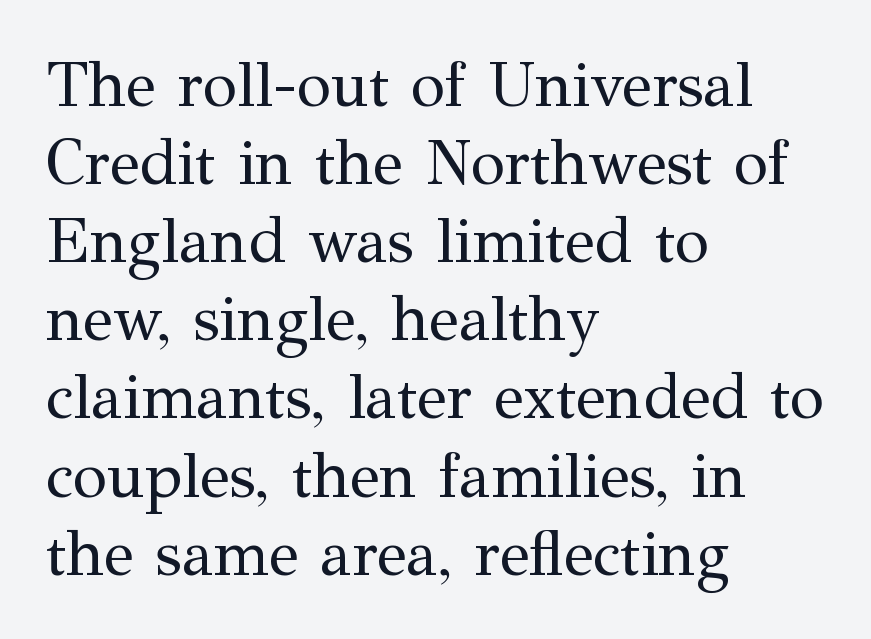
The strip under each line holds only bare page. What stands out about the letter spacing? Nothing — it is the standard amount. Letters have the restrained weight of plain body copy at most. Where is the straight margin? On the left.
